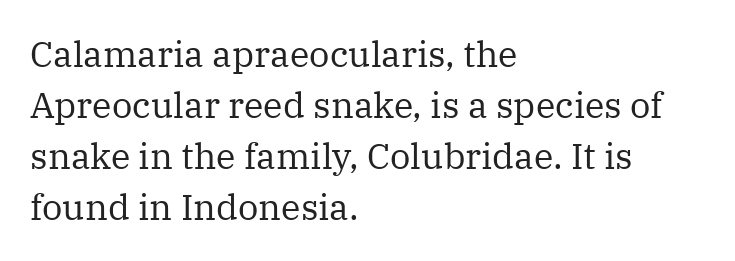
Q: Is the text bold? A: No.
Q: Is the text italic (slanted)? A: No, it is upright.
Q: Is the typeface a serif or a sans-serif typeface? A: Serif.
Q: Is the text underlined? A: No.
Q: How is the paragraph aligned? A: Left-aligned.
Q: Is the spacing between letters normal or unusually wide? A: Normal.
Q: Is the spacing between lines tight, normal or loose? A: Normal.
Q: Width (condensed, normal, or wide)? A: Normal.
Q: Stroke contrast? A: Medium.
Q: x-height? A: Medium.
Q: Monospaced? A: No.
